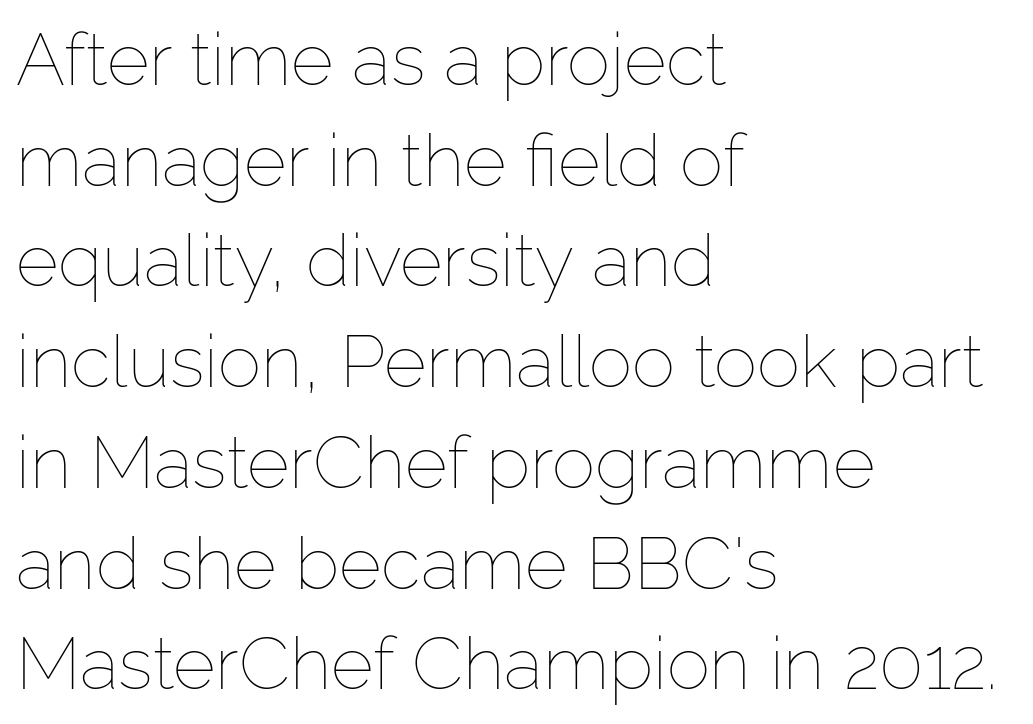
Q: Is the text bold? A: No.
Q: Is the text italic (slanted)? A: No, it is upright.
Q: Is the text underlined? A: No.
Q: How is the paragraph aligned? A: Left-aligned.
Q: Is the spacing between letters normal or unusually wide? A: Normal.
Q: Is the spacing between lines tight, normal or loose? A: Normal.
Q: Width (condensed, normal, or wide)? A: Normal.
Q: Stroke contrast? A: Low.
Q: x-height? A: Medium.
Q: Monospaced? A: No.
